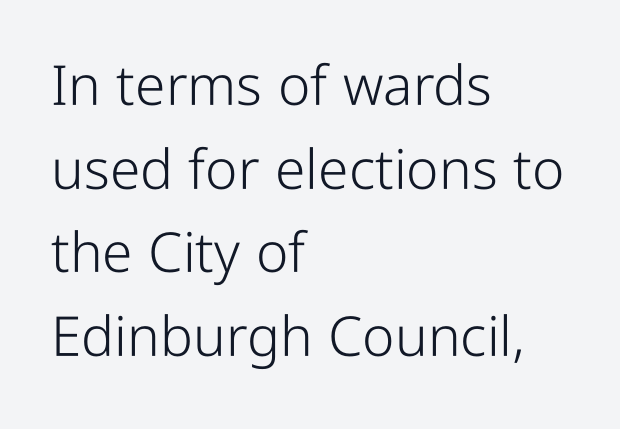
{"serif": "no", "italic": "no", "bold": "no", "weight": "light", "width": "condensed", "stroke_contrast": "low", "x_height": "medium", "monospaced": "no", "underline": "no", "align": "left", "line_spacing": "normal", "line_spacing_ratio": 1.52, "letter_spacing": "normal", "letter_spacing_em": 0.0, "glyph_px": 55}
